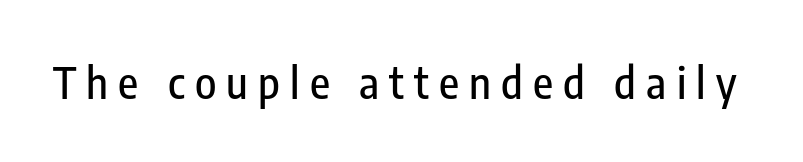
Is this a sans? Yes — the strokes have no serifs. Do the characters align in a grid? No, the font is proportional. The letters stand straight up with perfectly vertical stems. Glyph-to-glyph distance is far greater than everyday printed text. Decoration check: the copy has no underline.
